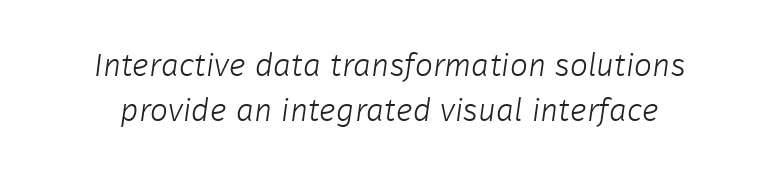
The image shows 32 px light sans-serif type; set normal line spacing (1.42x), normal letter spacing, not underlined; low stroke contrast and a medium x-height.
